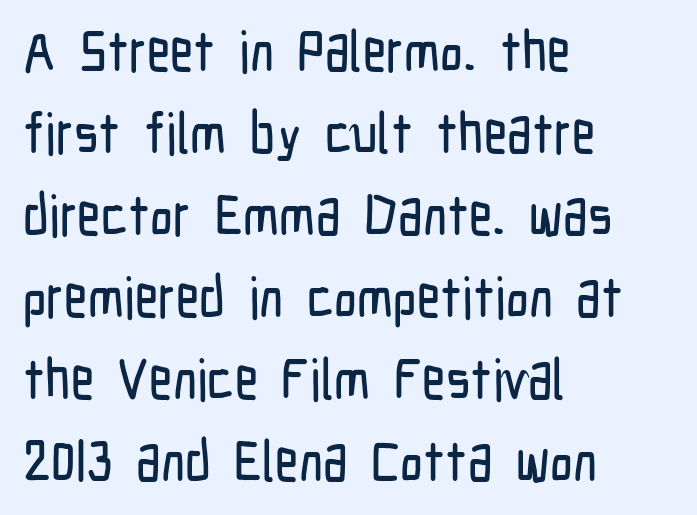
Q: Is the text italic (slanted)? A: No, it is upright.
Q: Is the typeface a serif or a sans-serif typeface? A: Sans-serif.
Q: Is the text underlined? A: No.
Q: How is the paragraph aligned? A: Left-aligned.
Q: Is the spacing between letters normal or unusually wide? A: Normal.
Q: Is the spacing between lines tight, normal or loose? A: Normal.
Q: Width (condensed, normal, or wide)? A: Condensed.
Q: Stroke contrast? A: Low.
Q: x-height? A: Medium.
Q: Monospaced? A: No.
